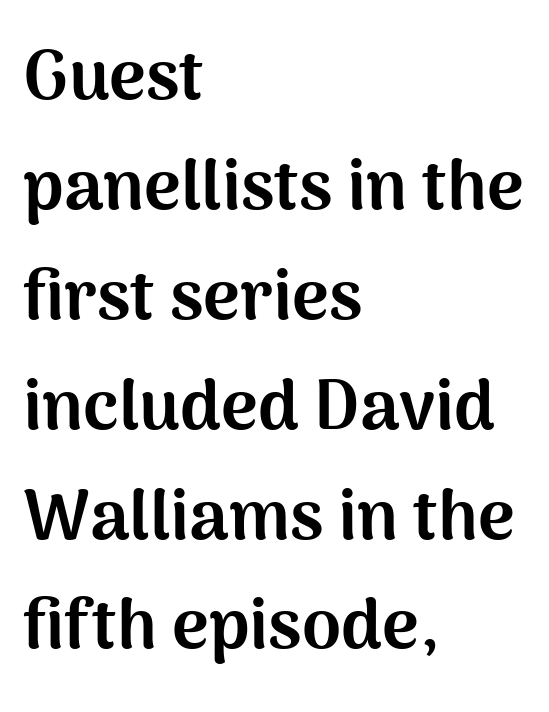
{"serif": "no", "italic": "no", "bold": "yes", "weight": "bold", "width": "normal", "stroke_contrast": "medium", "x_height": "medium", "monospaced": "no", "underline": "no", "align": "left", "line_spacing": "normal", "line_spacing_ratio": 1.57, "letter_spacing": "normal", "letter_spacing_em": 0.0, "glyph_px": 70}
